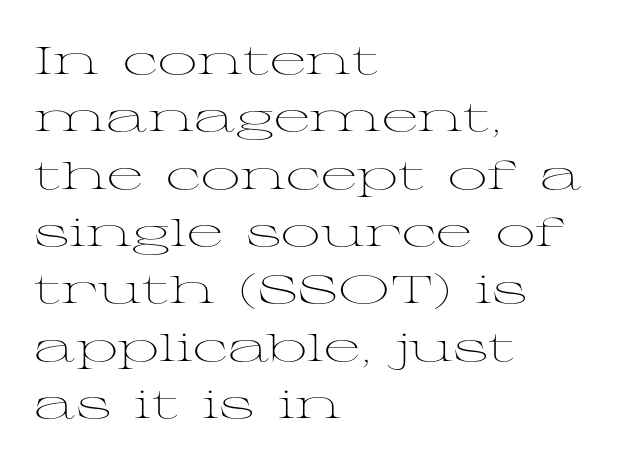
Q: Is the text bold? A: No.
Q: Is the text italic (slanted)? A: No, it is upright.
Q: Is the typeface a serif or a sans-serif typeface? A: Serif.
Q: Is the text underlined? A: No.
Q: How is the paragraph aligned? A: Left-aligned.
Q: Is the spacing between letters normal or unusually wide? A: Normal.
Q: Is the spacing between lines tight, normal or loose? A: Normal.
Q: Width (condensed, normal, or wide)? A: Wide.
Q: Stroke contrast? A: Medium.
Q: x-height? A: Medium.
Q: Monospaced? A: No.
